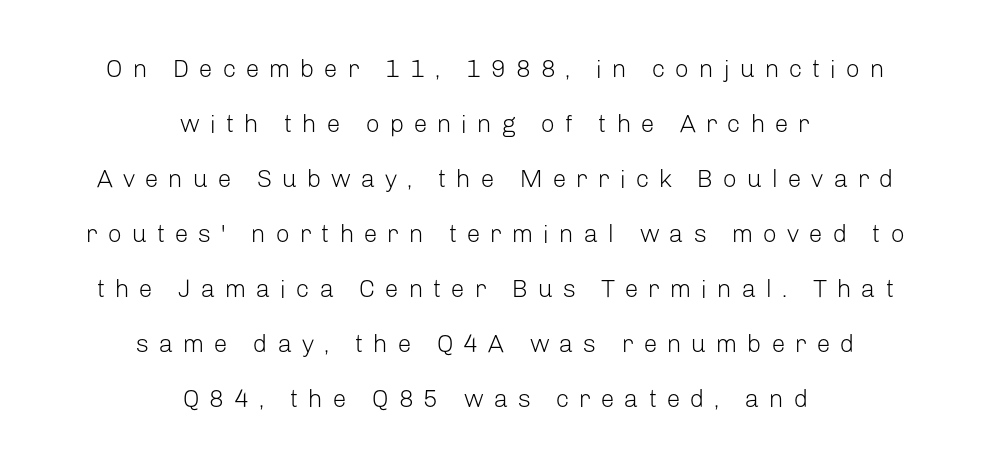
Q: Is the text bold? A: No.
Q: Is the text italic (slanted)? A: No, it is upright.
Q: Is the text underlined? A: No.
Q: How is the paragraph aligned? A: Centered.
Q: Is the spacing between letters normal or unusually wide? A: Unusually wide.
Q: Is the spacing between lines tight, normal or loose? A: Loose.
